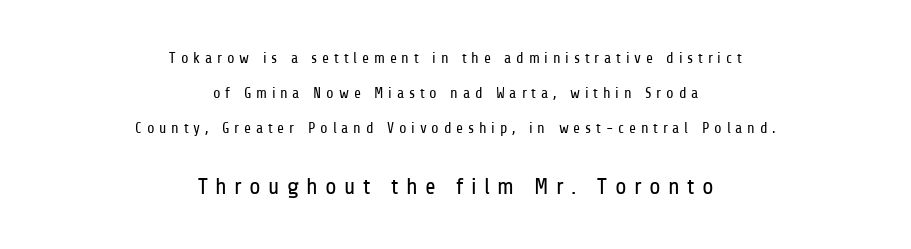
Q: Is the text bold? A: No.
Q: Is the text italic (slanted)? A: No, it is upright.
Q: Is the text underlined? A: No.
Q: How is the paragraph aligned? A: Centered.
Q: Is the spacing between letters normal or unusually wide? A: Unusually wide.
Q: Is the spacing between lines tight, normal or loose? A: Loose.
Q: Which block of text is set in a larger size, the first (top) or the second (bottom)? A: The second (bottom) one.
